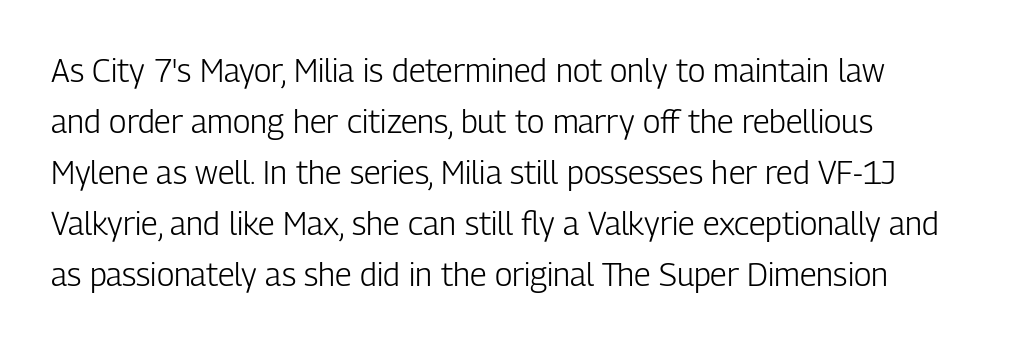
Q: Is the text bold? A: No.
Q: Is the text italic (slanted)? A: No, it is upright.
Q: Is the typeface a serif or a sans-serif typeface? A: Sans-serif.
Q: Is the text underlined? A: No.
Q: How is the paragraph aligned? A: Left-aligned.
Q: Is the spacing between letters normal or unusually wide? A: Normal.
Q: Is the spacing between lines tight, normal or loose? A: Normal.
Q: Width (condensed, normal, or wide)? A: Condensed.
Q: Stroke contrast? A: Low.
Q: x-height? A: Medium.
Q: Monospaced? A: No.
